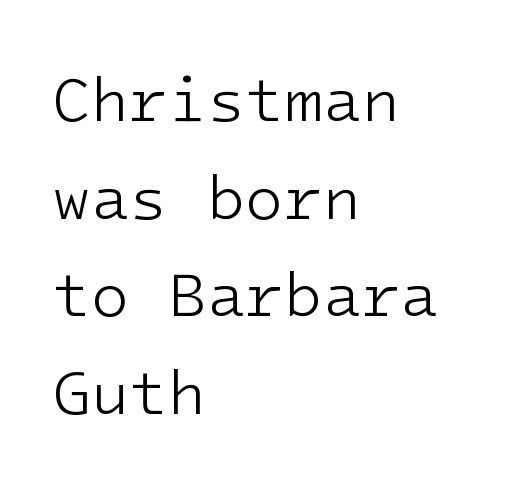
Q: Is the text bold? A: No.
Q: Is the text italic (slanted)? A: No, it is upright.
Q: Is the typeface a serif or a sans-serif typeface? A: Sans-serif.
Q: Is the text underlined? A: No.
Q: How is the paragraph aligned? A: Left-aligned.
Q: Is the spacing between letters normal or unusually wide? A: Normal.
Q: Is the spacing between lines tight, normal or loose? A: Normal.
Q: Width (condensed, normal, or wide)? A: Normal.
Q: Stroke contrast? A: Low.
Q: x-height? A: Medium.
Q: Monospaced? A: Yes.
